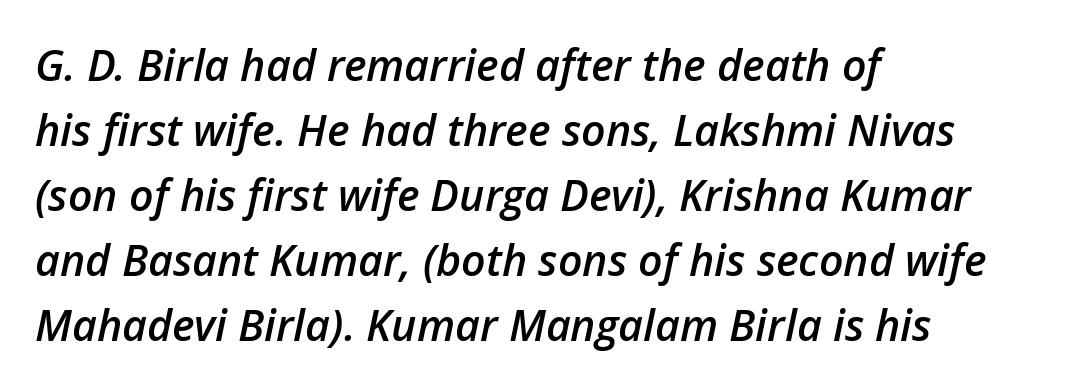
The image shows 43 px semibold type, italic (leaning right); set left-aligned, normal line spacing (1.51x), normal letter spacing, not underlined; low stroke contrast and a medium x-height.
